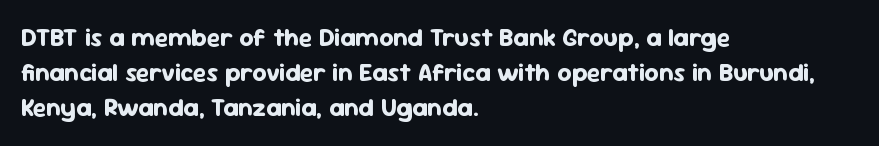
Here the glyphs are tracked normally, forming tight word shapes. Posture: upright roman. Plain, unruled lines of type. Leading matches the norm, producing a regular column.
